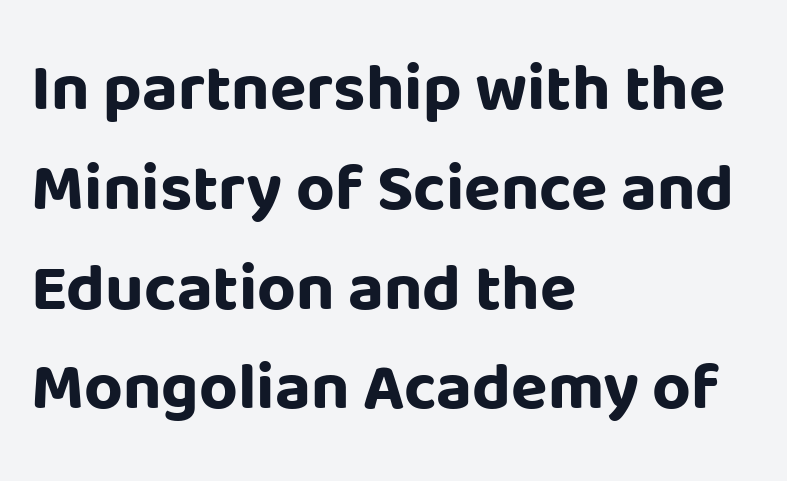
The image shows 67 px bold sans-serif type, upright; set left-aligned, normal line spacing (1.49x), normal letter spacing, not underlined; low stroke contrast and a large x-height.
